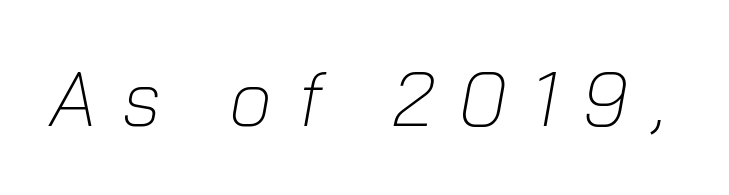
{"italic": "yes", "lean": "right", "slant_degrees": 10, "bold": "no", "weight": "light", "width": "normal", "stroke_contrast": "low", "x_height": "medium", "monospaced": "no", "underline": "no", "letter_spacing": "wide", "letter_spacing_em": 0.32, "glyph_px": 77}
